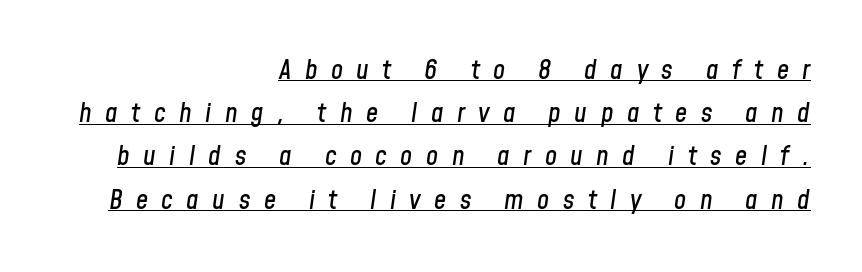
Q: Is the text italic (slanted)? A: Yes, it leans right by about 8 degrees.
Q: Is the text underlined? A: Yes.
Q: How is the paragraph aligned? A: Right-aligned.
Q: Is the spacing between letters normal or unusually wide? A: Unusually wide.
Q: Is the spacing between lines tight, normal or loose? A: Normal.
